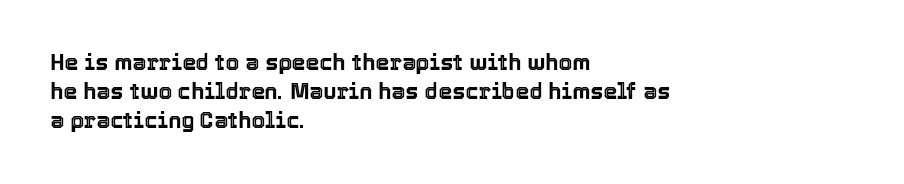
The image shows 22 px text type, upright; set left-aligned, normal line spacing (1.32x), normal letter spacing, not underlined.
